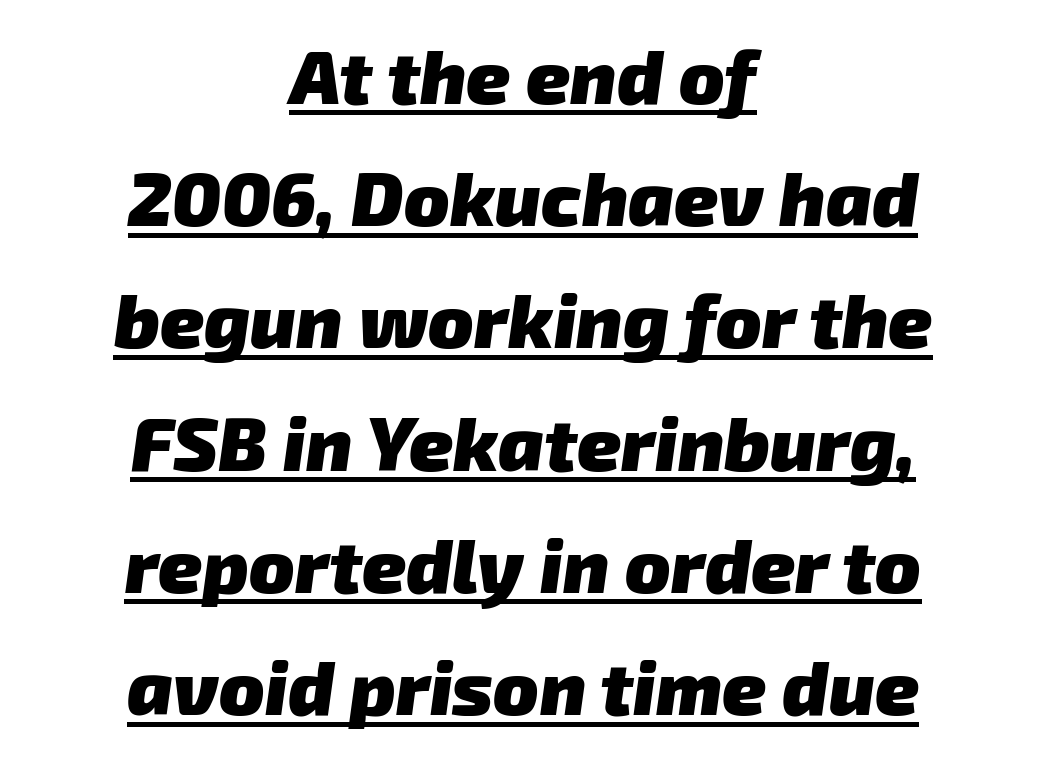
Q: Is the text bold? A: Yes.
Q: Is the typeface a serif or a sans-serif typeface? A: Sans-serif.
Q: Is the text underlined? A: Yes.
Q: How is the paragraph aligned? A: Centered.
Q: Is the spacing between letters normal or unusually wide? A: Normal.
Q: Is the spacing between lines tight, normal or loose? A: Normal.
Q: Width (condensed, normal, or wide)? A: Normal.
Q: Stroke contrast? A: Low.
Q: x-height? A: Medium.
Q: Monospaced? A: No.
